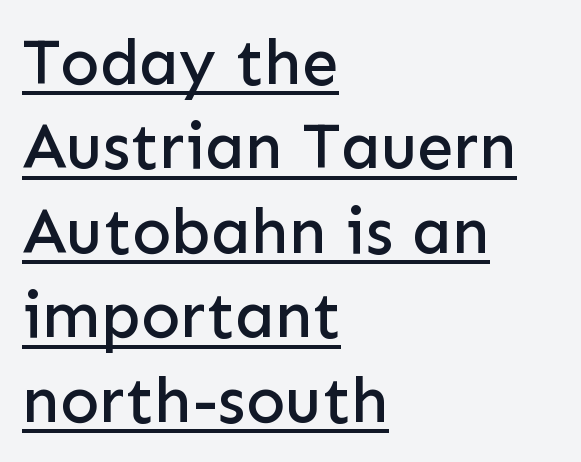
The image shows 65 px sans-serif type, upright; set left-aligned, normal line spacing (1.3x), normal letter spacing, underlined; low stroke contrast and a medium x-height.
